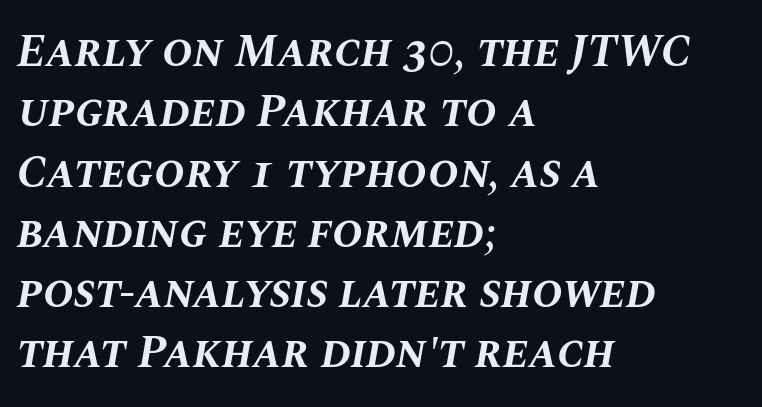
Heavy-handed strokes throughout: this text is bold. Glyph-to-glyph distance matches everyday printed text. Short and long lines alike share a common starting point at left. Each new line begins a customary step beneath the previous one. Character widths vary here, with narrow letters taking less room than wide ones.
